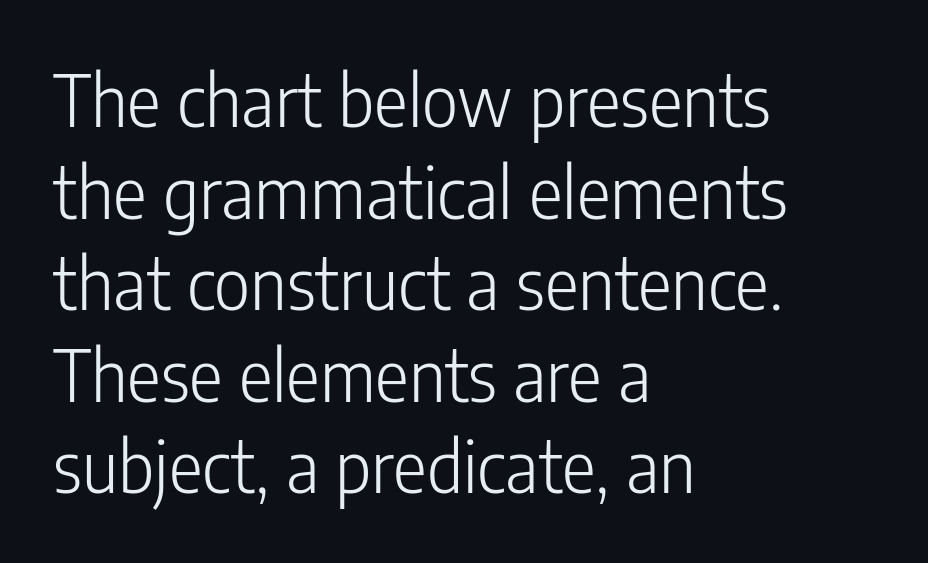
The image shows 71 px light, condensed sans-serif type, upright; set left-aligned, normal line spacing (1.29x), normal letter spacing, not underlined; low stroke contrast and a medium x-height.
